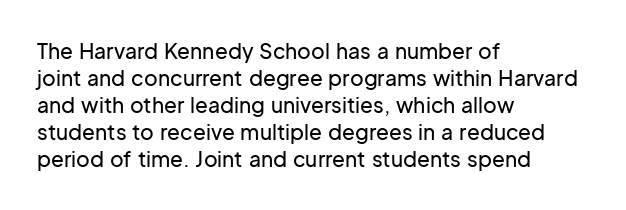
Q: Is the text italic (slanted)? A: No, it is upright.
Q: Is the text underlined? A: No.
Q: How is the paragraph aligned? A: Left-aligned.
Q: Is the spacing between letters normal or unusually wide? A: Normal.
Q: Is the spacing between lines tight, normal or loose? A: Normal.
